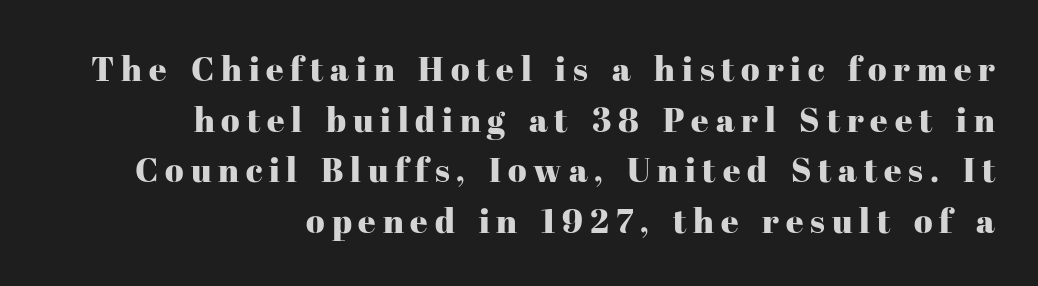
Descenders hang freely into open space. Each letter keeps its own natural width here, so spacing adapts to shape. This sample is right-justified, so line beginnings fall wherever the words allow. Line spacing here is normal. This sample uses an upright cut, with every glyph sitting square on the baseline. Typographically, this falls in the serif category.
